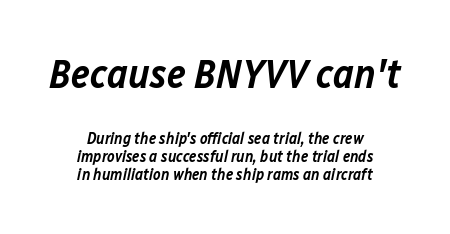
{"italic": "yes", "lean": "right", "slant_degrees": 12, "bold": "semi", "weight": "semibold", "width": "normal", "stroke_contrast": "low", "x_height": "medium", "monospaced": "no", "underline": "no", "align": "center", "line_spacing": "tight", "line_spacing_ratio": 1.12, "letter_spacing": "normal", "letter_spacing_em": 0.0, "larger_block": "first", "size_ratio": 2.56, "glyph_px": 41}
